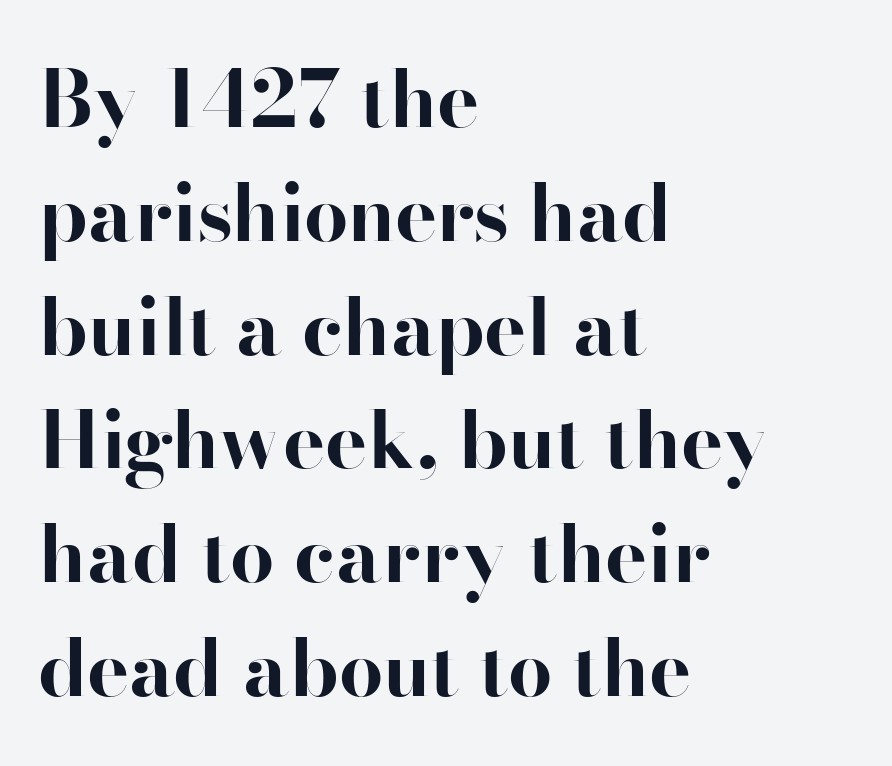
Q: Is the text bold? A: Yes.
Q: Is the text italic (slanted)? A: No, it is upright.
Q: Is the typeface a serif or a sans-serif typeface? A: Serif.
Q: Is the text underlined? A: No.
Q: How is the paragraph aligned? A: Left-aligned.
Q: Is the spacing between letters normal or unusually wide? A: Normal.
Q: Is the spacing between lines tight, normal or loose? A: Normal.
Q: Width (condensed, normal, or wide)? A: Normal.
Q: Stroke contrast? A: High.
Q: x-height? A: Small.
Q: Monospaced? A: No.
